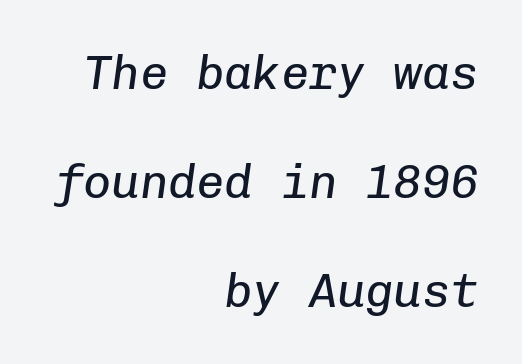
{"italic": "yes", "lean": "right", "slant_degrees": 8, "bold": "no", "weight": "regular", "width": "normal", "stroke_contrast": "low", "x_height": "medium", "monospaced": "yes", "underline": "no", "align": "right", "line_spacing": "loose", "line_spacing_ratio": 2.32, "letter_spacing": "normal", "letter_spacing_em": 0.0, "glyph_px": 47}
